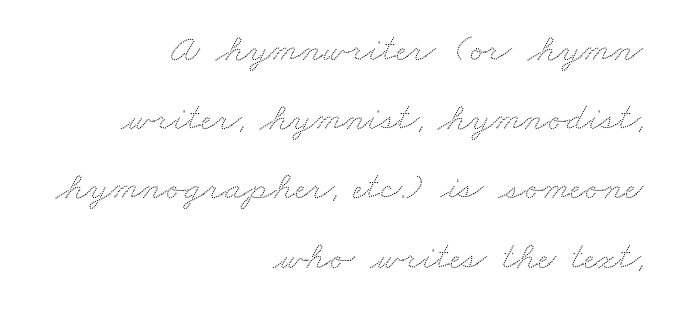
The image shows 40 px wide type; set right-aligned, line spacing 1.73x, normal letter spacing, not underlined; low stroke contrast and a small x-height.
